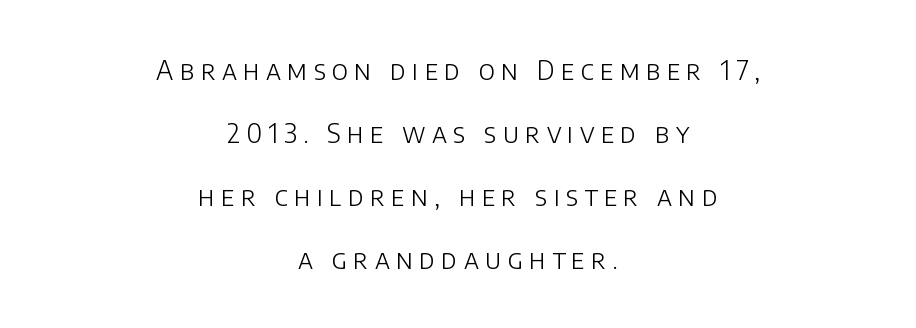
{"italic": "no", "bold": "no", "underline": "no", "align": "center", "line_spacing": "loose", "line_spacing_ratio": 2.42, "letter_spacing": "wide", "letter_spacing_em": 0.24, "glyph_px": 26}
